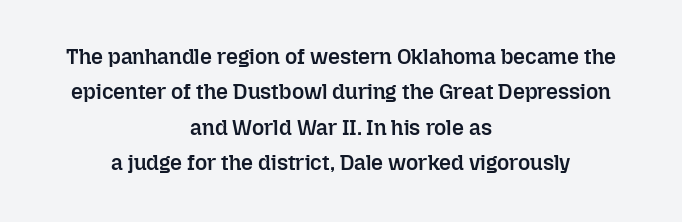
The image shows 21 px text type, upright; set centered, normal line spacing (1.68x), normal letter spacing, not underlined.
